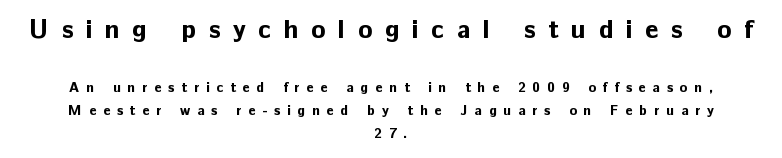
Q: Is the text bold? A: Yes.
Q: Is the text italic (slanted)? A: No, it is upright.
Q: Is the text underlined? A: No.
Q: How is the paragraph aligned? A: Centered.
Q: Is the spacing between letters normal or unusually wide? A: Unusually wide.
Q: Is the spacing between lines tight, normal or loose? A: Normal.
Q: Which block of text is set in a larger size, the first (top) or the second (bottom)? A: The first (top) one.
